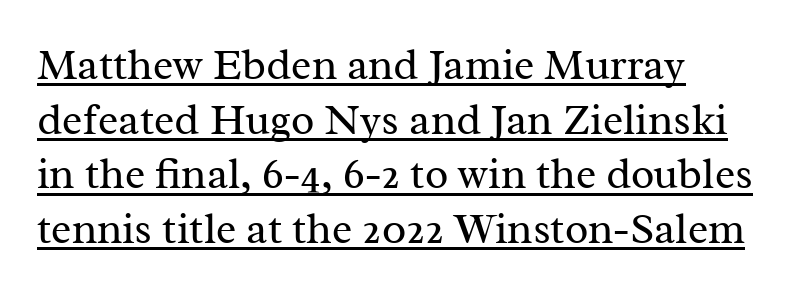
The image shows 43 px regular-weight serif type, upright; set left-aligned, normal line spacing (1.27x), normal letter spacing, underlined; medium stroke contrast and a medium x-height.
